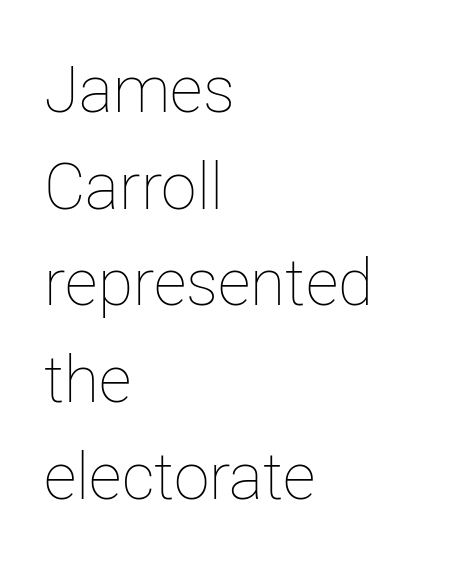
The image shows 64 px thin type, upright; set left-aligned, normal line spacing (1.51x), normal letter spacing, not underlined; low stroke contrast and a medium x-height.
